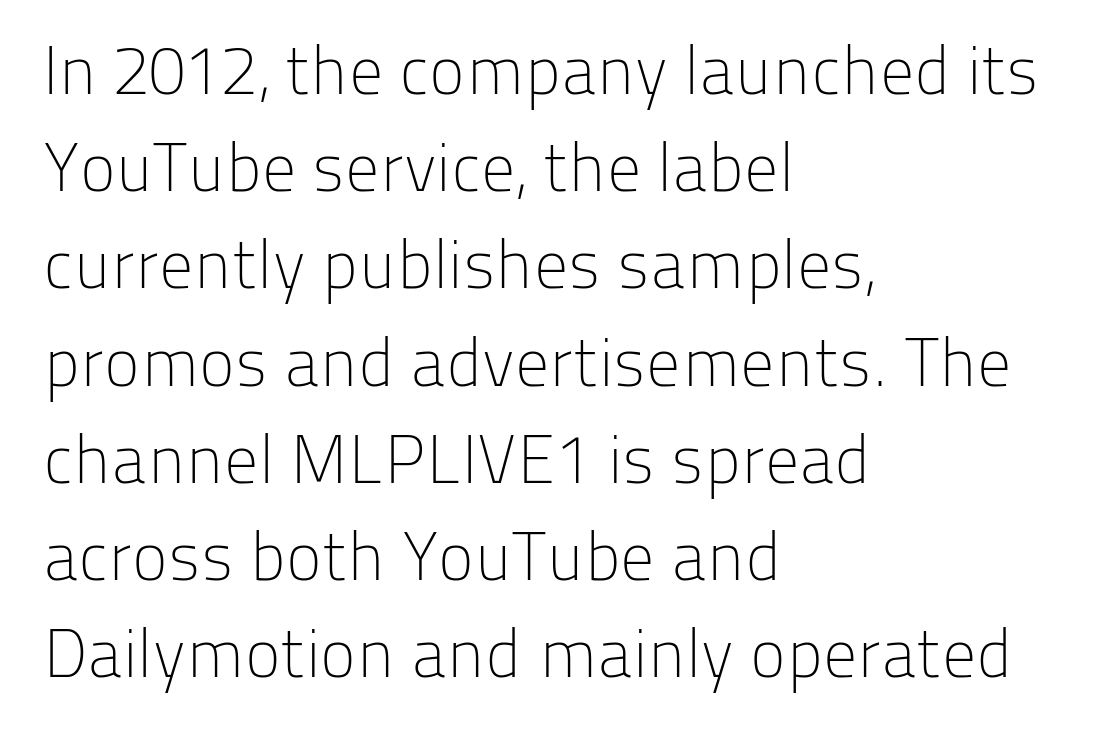
The image shows 68 px light sans-serif type, upright; set left-aligned, normal line spacing (1.43x), normal letter spacing, not underlined; low stroke contrast and a medium x-height.
